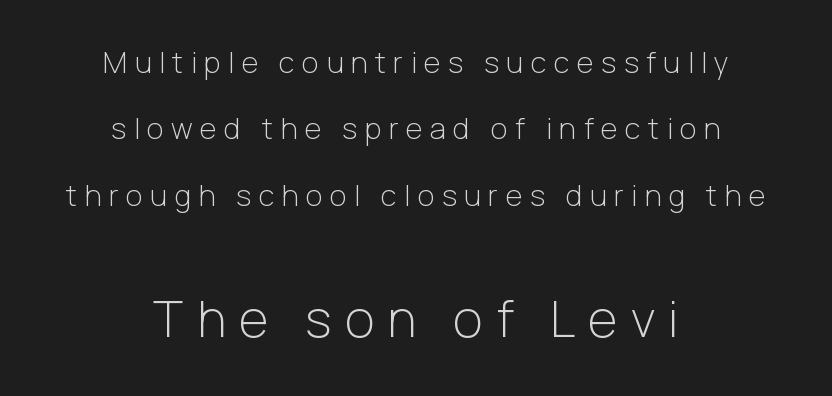
Q: Is the text bold? A: No.
Q: Is the text italic (slanted)? A: No, it is upright.
Q: Is the typeface a serif or a sans-serif typeface? A: Sans-serif.
Q: Is the text underlined? A: No.
Q: How is the paragraph aligned? A: Centered.
Q: Is the spacing between letters normal or unusually wide? A: Unusually wide.
Q: Is the spacing between lines tight, normal or loose? A: Loose.
Q: Which block of text is set in a larger size, the first (top) or the second (bottom)? A: The second (bottom) one.
Q: Width (condensed, normal, or wide)? A: Normal.
Q: Stroke contrast? A: Low.
Q: x-height? A: Medium.
Q: Monospaced? A: No.
